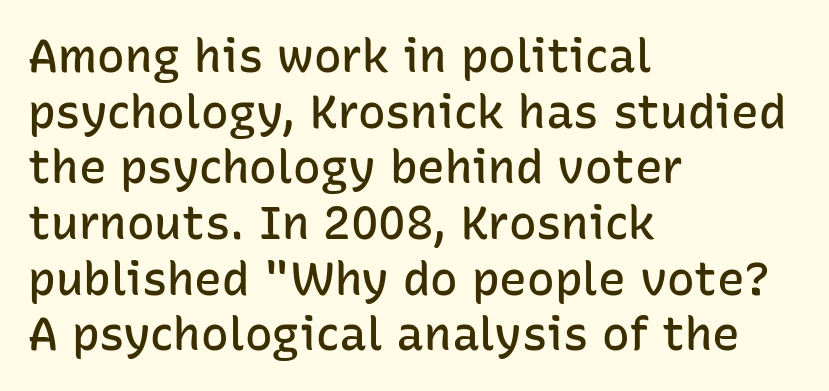
{"serif": "no", "italic": "no", "bold": "semi", "weight": "semibold", "width": "normal", "stroke_contrast": "low", "x_height": "medium", "monospaced": "no", "underline": "no", "align": "left", "line_spacing_ratio": 1.21, "letter_spacing": "normal", "letter_spacing_em": 0.0, "glyph_px": 46}
